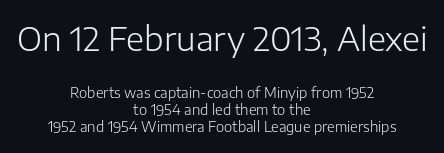
A quiet, ordinary-to-light weight characterises the typeface. Does the type have serifs? No, each stem ends abruptly. The specimen omits any rule beneath the text block's lines. Designer's note — italics off, roman on. A student would notice the top passage is typeset larger than what follows.
